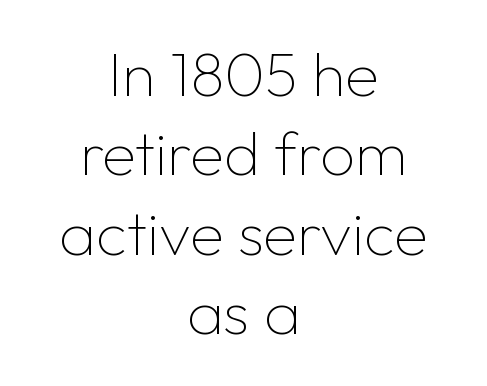
The image shows 62 px thin sans-serif type, upright; set centered, normal line spacing (1.28x), normal letter spacing, not underlined; low stroke contrast and a medium x-height.
